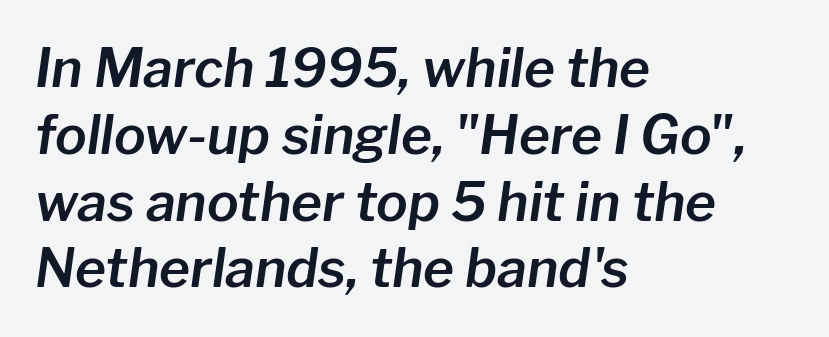
{"italic": "yes", "lean": "right", "slant_degrees": 8, "width": "normal", "stroke_contrast": "low", "x_height": "medium", "monospaced": "no", "underline": "no", "align": "left", "line_spacing": "normal", "line_spacing_ratio": 1.26, "letter_spacing": "normal", "letter_spacing_em": 0.0, "glyph_px": 53}
